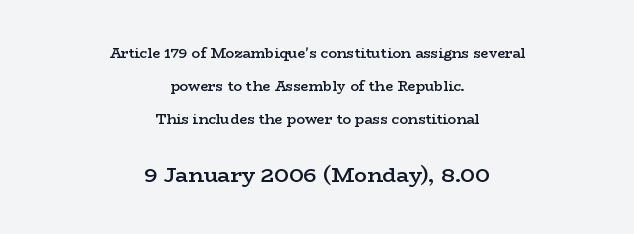
Q: Is the text bold? A: Semi-bold.
Q: Is the text italic (slanted)? A: No, it is upright.
Q: Is the text underlined? A: No.
Q: How is the paragraph aligned? A: Centered.
Q: Is the spacing between letters normal or unusually wide? A: Normal.
Q: Is the spacing between lines tight, normal or loose? A: Loose.
Q: Which block of text is set in a larger size, the first (top) or the second (bottom)? A: The second (bottom) one.
